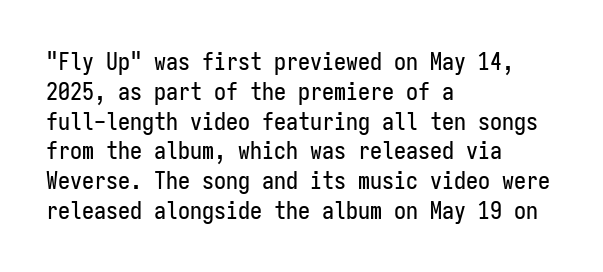
This sample uses an upright cut, with every glyph sitting square on the baseline. The space beneath each line is pristine and unruled. Short note: letters normally spaced. A classic flush-left, rag-right setting is used for this passage.
